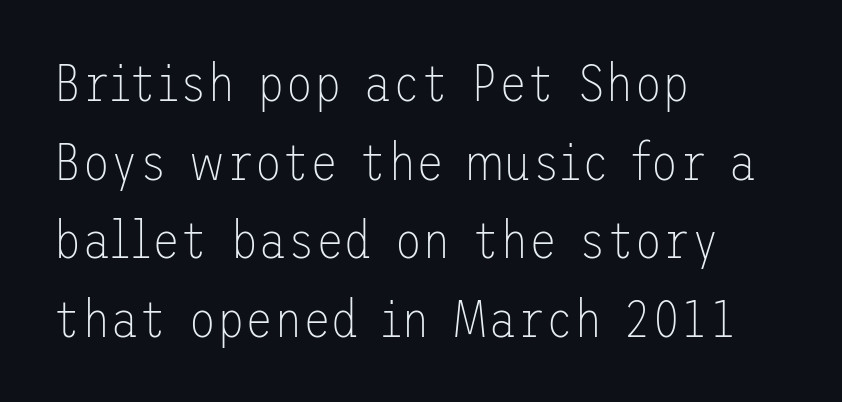
A student would call this left alignment; a typographer would say flush left, rag right. Look at the bottom of the vertical strokes: they stop flat, with no serifs. The typography opts for an upright posture over an oblique one. These lines sit exactly where default settings would place them. No word sits above an underline.
